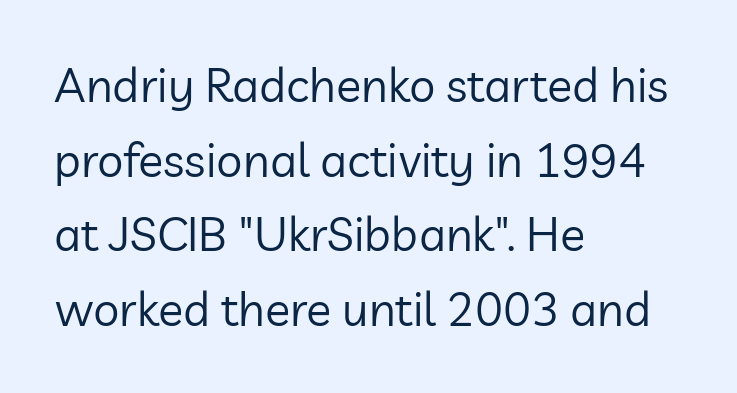
{"serif": "no", "italic": "no", "bold": "no", "weight": "regular", "width": "normal", "stroke_contrast": "low", "x_height": "medium", "monospaced": "no", "underline": "no", "align": "left", "line_spacing": "normal", "line_spacing_ratio": 1.59, "letter_spacing": "normal", "letter_spacing_em": 0.0, "glyph_px": 47}
